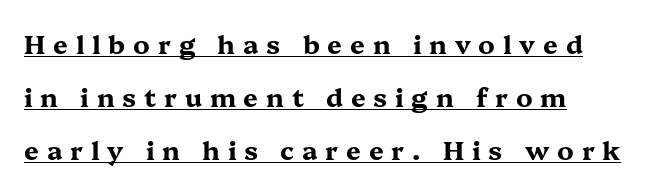
{"italic": "no", "bold": "yes", "underline": "yes", "align": "left", "line_spacing": "loose", "line_spacing_ratio": 2.04, "letter_spacing": "wide", "letter_spacing_em": 0.3, "glyph_px": 26}
